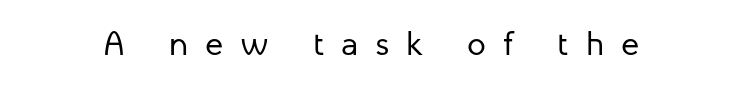
Q: Is the text bold? A: No.
Q: Is the text italic (slanted)? A: No, it is upright.
Q: Is the typeface a serif or a sans-serif typeface? A: Sans-serif.
Q: Is the text underlined? A: No.
Q: Is the spacing between letters normal or unusually wide? A: Unusually wide.
Q: Width (condensed, normal, or wide)? A: Normal.
Q: Stroke contrast? A: Low.
Q: x-height? A: Medium.
Q: Monospaced? A: No.
